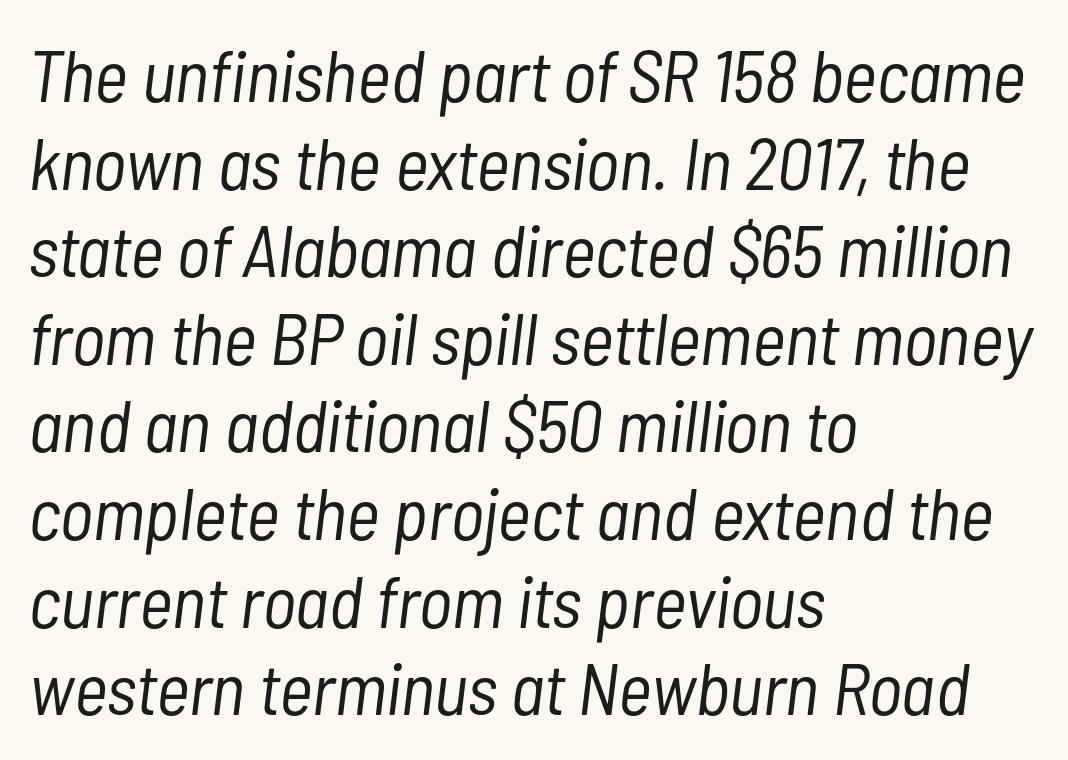
{"italic": "yes", "lean": "right", "slant_degrees": 7, "bold": "no", "weight": "light", "width": "condensed", "stroke_contrast": "low", "x_height": "medium", "monospaced": "no", "underline": "no", "align": "left", "line_spacing_ratio": 1.2, "letter_spacing": "normal", "letter_spacing_em": 0.0, "glyph_px": 73}
